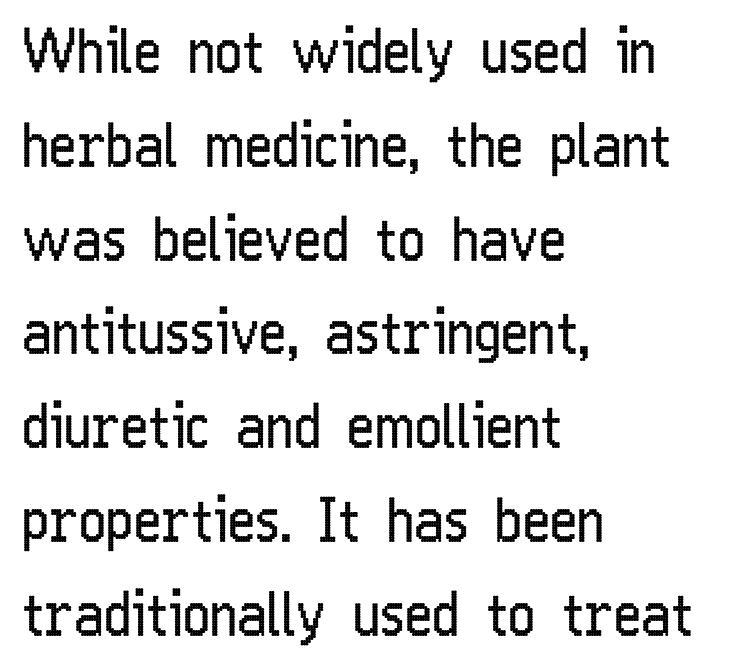
The image shows 59 px regular-weight, condensed sans-serif type, upright; set left-aligned, normal line spacing (1.59x), normal letter spacing, not underlined; low stroke contrast and a medium x-height.
